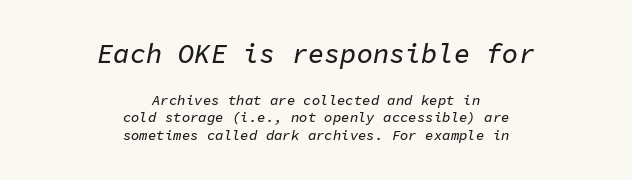
{"italic": "yes", "lean": "right", "slant_degrees": 11, "underline": "no", "align": "center", "line_spacing_ratio": 1.24, "letter_spacing": "normal", "letter_spacing_em": 0.0, "larger_block": "first", "size_ratio": 1.93, "glyph_px": 27}
